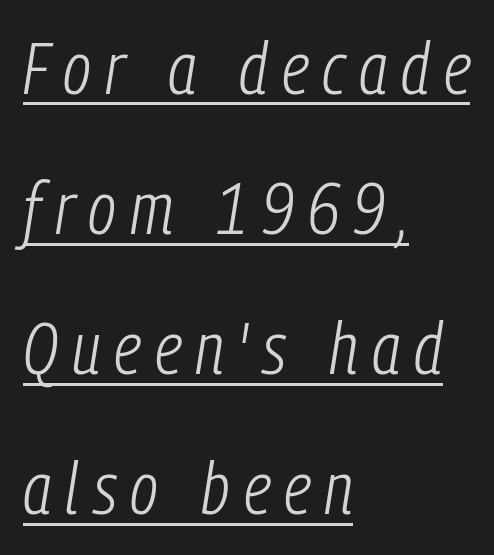
The image shows 73 px light, condensed type, italic (leaning right); set left-aligned, loose line spacing (1.92x), underlined; low stroke contrast and a medium x-height.
